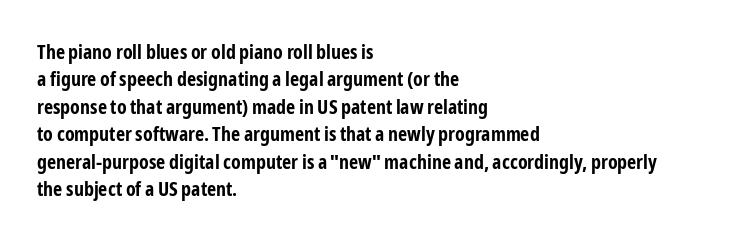
The image shows 20 px bold type, upright; set left-aligned, normal line spacing (1.37x), normal letter spacing, not underlined.
